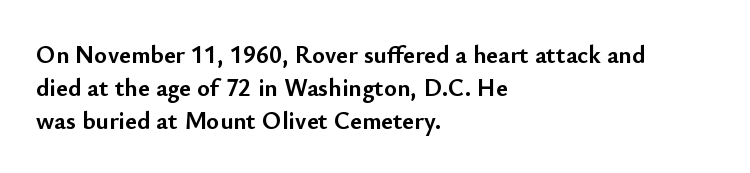
{"italic": "no", "bold": "yes", "underline": "no", "align": "left", "line_spacing": "normal", "line_spacing_ratio": 1.32, "letter_spacing": "normal", "letter_spacing_em": 0.0, "glyph_px": 25}
